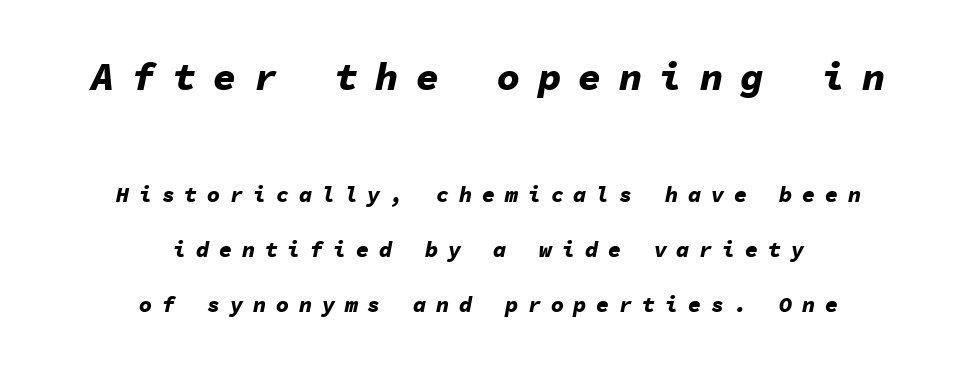
The block sitting higher on the canvas is the one with enlarged characters. Quick note: italic. This sample has the even, mechanical cadence of fixed-width lettering. The glyphs have the mass of a bold cut.
